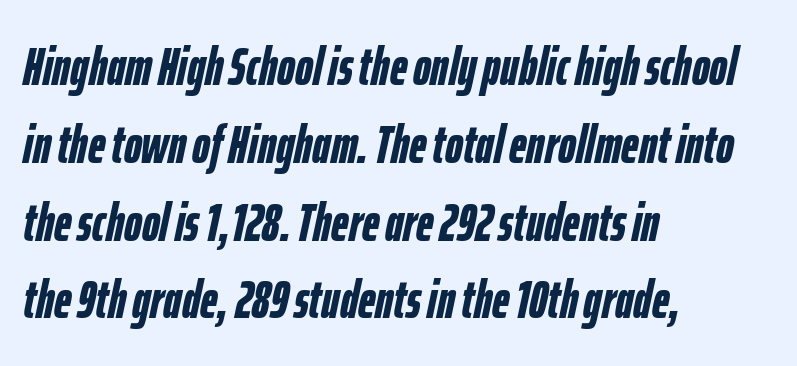
Q: Is the text bold? A: Yes.
Q: Is the text italic (slanted)? A: Yes, it leans right by about 12 degrees.
Q: Is the text underlined? A: No.
Q: How is the paragraph aligned? A: Left-aligned.
Q: Is the spacing between letters normal or unusually wide? A: Normal.
Q: Is the spacing between lines tight, normal or loose? A: Normal.
Q: Width (condensed, normal, or wide)? A: Condensed.
Q: Stroke contrast? A: Low.
Q: x-height? A: Medium.
Q: Monospaced? A: No.
